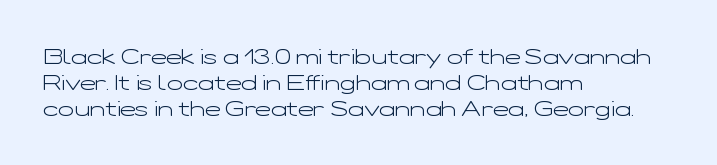
Does extra space separate the letters? No, they use regular spacing. Layout note: lines flush left. The area under the type is left untouched. This reads as an unemphasized weight, regular at the heaviest. This is roman type, the default non-slanted kind. Vertical spacing — default.
